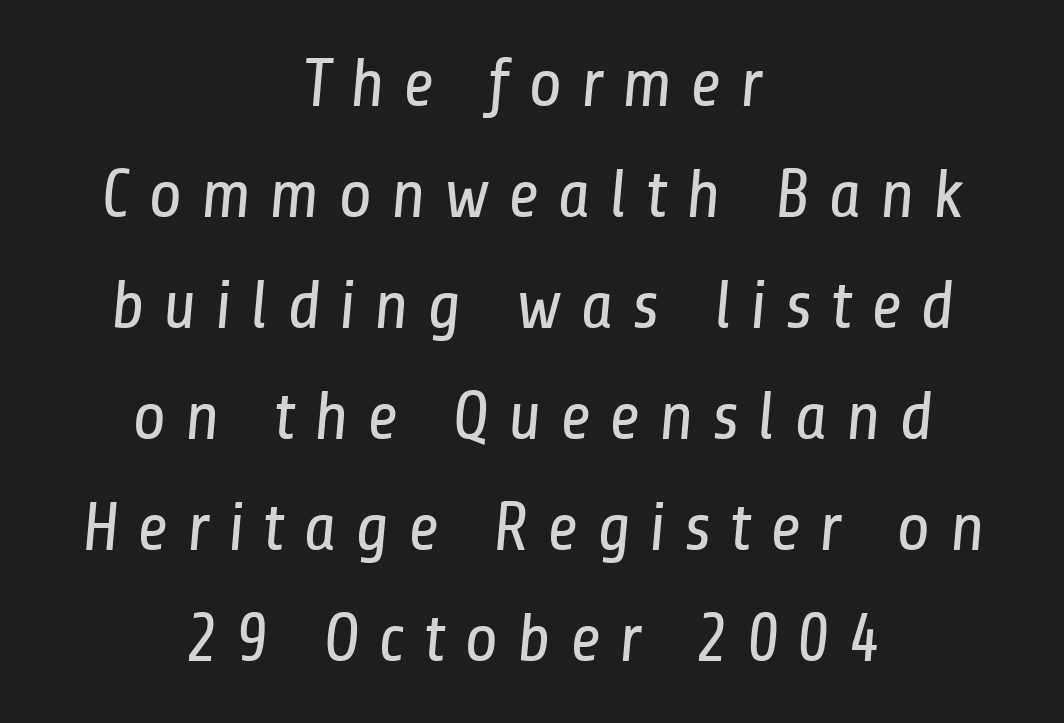
{"serif": "no", "bold": "no", "weight": "regular", "width": "condensed", "stroke_contrast": "low", "x_height": "medium", "monospaced": "no", "underline": "no", "align": "center", "line_spacing": "normal", "line_spacing_ratio": 1.61, "letter_spacing": "wide", "letter_spacing_em": 0.26, "glyph_px": 69}
